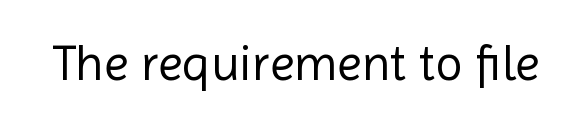
Q: Is the text bold? A: No.
Q: Is the text italic (slanted)? A: No, it is upright.
Q: Is the typeface a serif or a sans-serif typeface? A: Sans-serif.
Q: Is the text underlined? A: No.
Q: Is the spacing between letters normal or unusually wide? A: Normal.
Q: Width (condensed, normal, or wide)? A: Normal.
Q: x-height? A: Medium.
Q: Monospaced? A: No.
